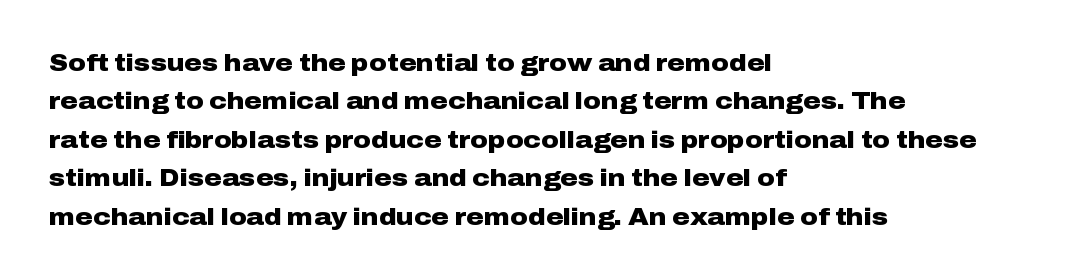
The image shows 24 px bold type, upright; set left-aligned, normal line spacing (1.6x), normal letter spacing, not underlined.
